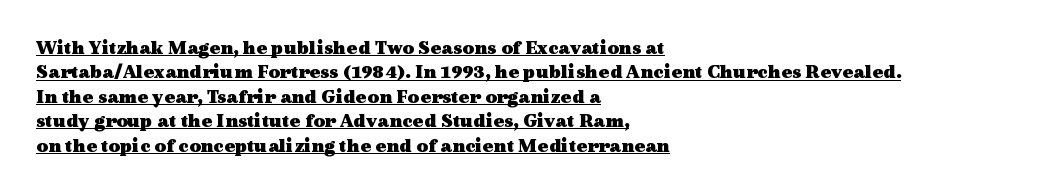
Q: Is the text bold? A: Yes.
Q: Is the text italic (slanted)? A: No, it is upright.
Q: Is the text underlined? A: Yes.
Q: How is the paragraph aligned? A: Left-aligned.
Q: Is the spacing between letters normal or unusually wide? A: Normal.
